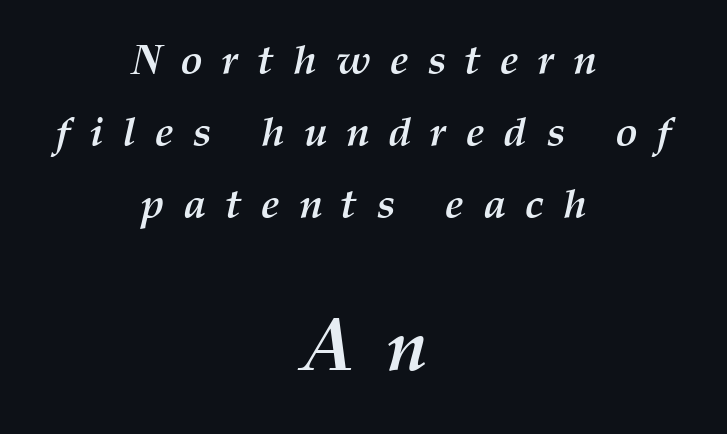
The horizontal fit of the characters is loose and conspicuously gappy. The face used here has a pronounced slope to its letters. Scale increases going downward across the two blocks. Spacing verdict: proportional, widths tailored to each character. These lines carry a lot of weight — the face is fully bold. Underline: absent.
